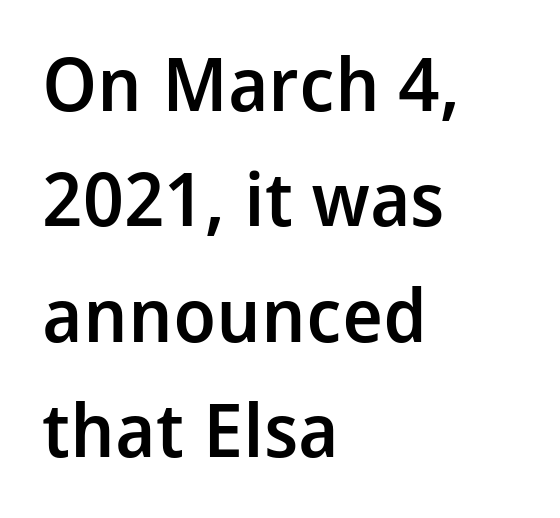
The image shows 74 px semibold sans-serif type, upright; set left-aligned, normal line spacing (1.56x), normal letter spacing, not underlined; low stroke contrast and a medium x-height.
